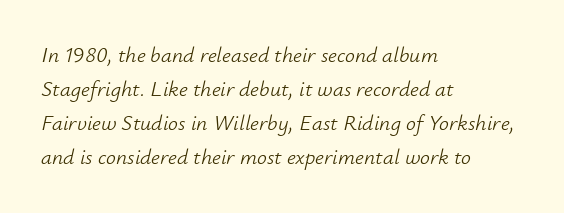
Nobody touched the tracking dial on this one. Normally led — the rows are evenly, conventionally spaced. Letters have the restrained weight of plain body copy at most. Does the copy run flush right? No — it runs flush left. Any mark beneath the type? The region is blank. Observe the lean: these are italic letterforms.
